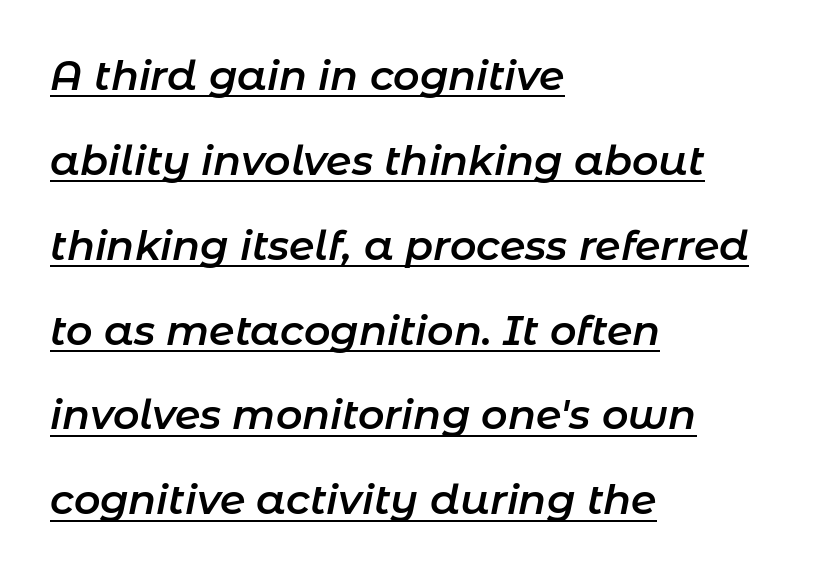
An italicized treatment has been applied to the whole sample. In terms of leading, this rendering errs on the spacious side. The setting favours the left margin, as ordinary paragraphs usually do. This is moderately heavy type, rendered in semibold.
